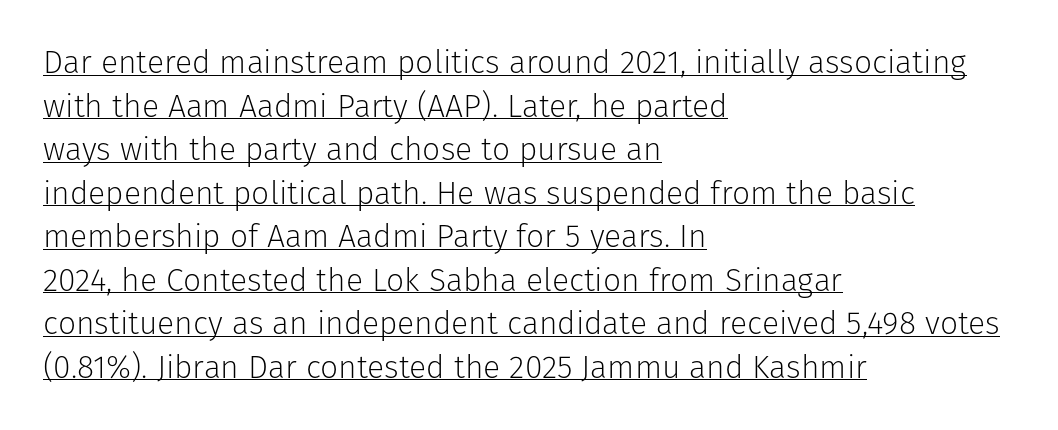
{"serif": "no", "italic": "no", "bold": "no", "weight": "light", "width": "normal", "stroke_contrast": "low", "x_height": "medium", "monospaced": "no", "underline": "yes", "align": "left", "line_spacing": "normal", "line_spacing_ratio": 1.36, "letter_spacing": "normal", "letter_spacing_em": 0.0, "glyph_px": 32}
